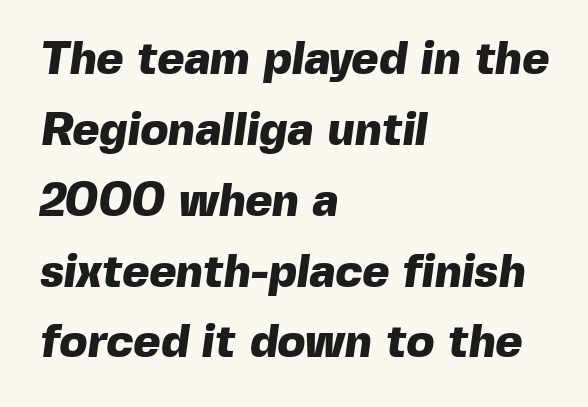
Q: Is the text bold? A: Yes.
Q: Is the typeface a serif or a sans-serif typeface? A: Sans-serif.
Q: Is the text underlined? A: No.
Q: How is the paragraph aligned? A: Left-aligned.
Q: Is the spacing between letters normal or unusually wide? A: Normal.
Q: Is the spacing between lines tight, normal or loose? A: Normal.
Q: Width (condensed, normal, or wide)? A: Normal.
Q: x-height? A: Medium.
Q: Monospaced? A: No.
